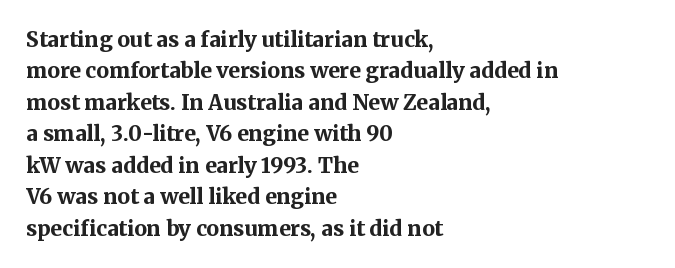
{"italic": "no", "bold": "yes", "underline": "no", "align": "left", "line_spacing": "normal", "line_spacing_ratio": 1.5, "letter_spacing": "normal", "letter_spacing_em": 0.0, "glyph_px": 21}
